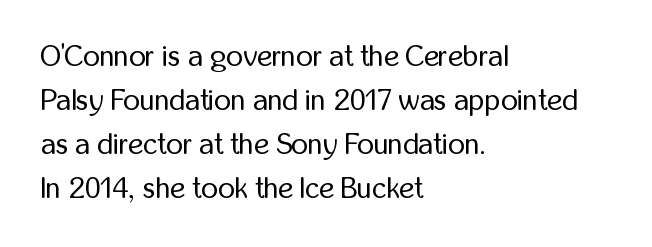
The image shows 29 px regular-weight, condensed sans-serif type, upright; set left-aligned, normal line spacing (1.52x), normal letter spacing, not underlined; low stroke contrast and a medium x-height.
